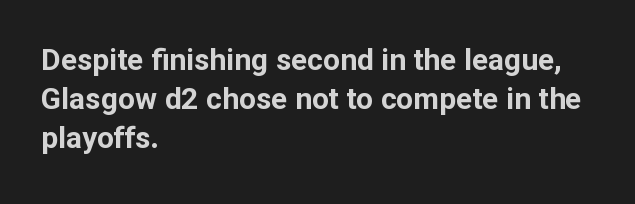
{"serif": "no", "italic": "no", "bold": "yes", "weight": "bold", "width": "normal", "stroke_contrast": "low", "x_height": "medium", "monospaced": "no", "underline": "no", "align": "left", "line_spacing": "normal", "line_spacing_ratio": 1.3, "letter_spacing": "normal", "letter_spacing_em": 0.0, "glyph_px": 30}
